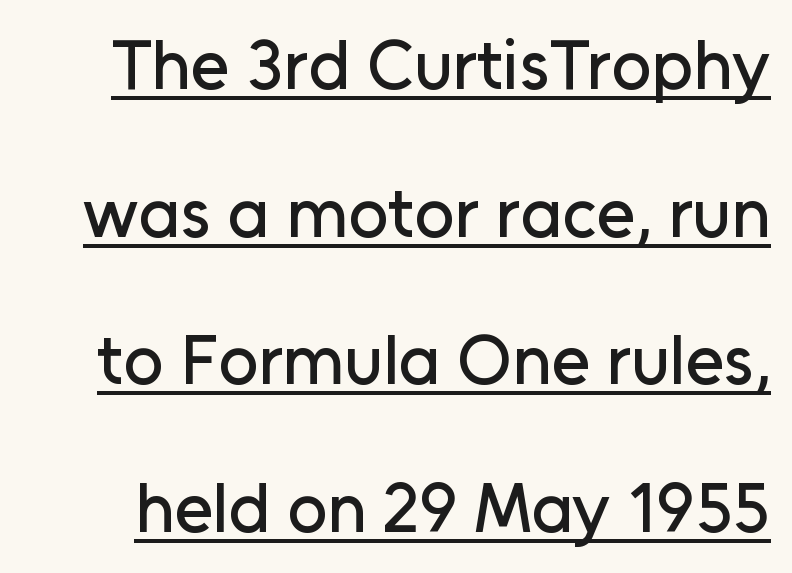
{"serif": "no", "italic": "no", "width": "normal", "stroke_contrast": "low", "x_height": "medium", "monospaced": "no", "underline": "yes", "line_spacing": "loose", "line_spacing_ratio": 2.11, "letter_spacing": "normal", "letter_spacing_em": 0.0, "glyph_px": 70}
